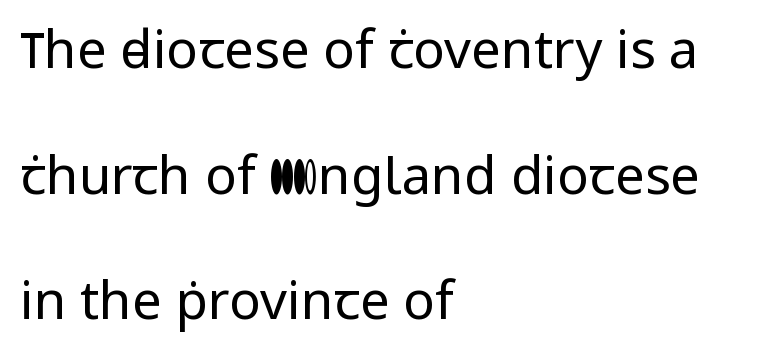
Q: Is the text bold? A: No.
Q: Is the text italic (slanted)? A: No, it is upright.
Q: Is the typeface a serif or a sans-serif typeface? A: Sans-serif.
Q: Is the text underlined? A: No.
Q: How is the paragraph aligned? A: Left-aligned.
Q: Is the spacing between letters normal or unusually wide? A: Normal.
Q: Is the spacing between lines tight, normal or loose? A: Loose.
Q: Width (condensed, normal, or wide)? A: Normal.
Q: Stroke contrast? A: Low.
Q: x-height? A: Medium.
Q: Monospaced? A: No.
